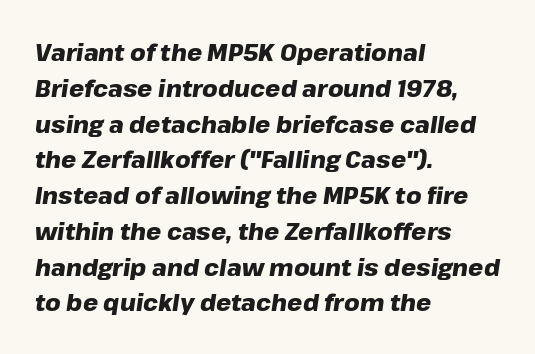
Reading down the column, the eye jumps a familiar distance to each next line. The letters are bold, with thick, heavy strokes. The whole block is typeset with a tilt. The line texture is even and compact thanks to regular tracking. Underlining? Definitely not there.
